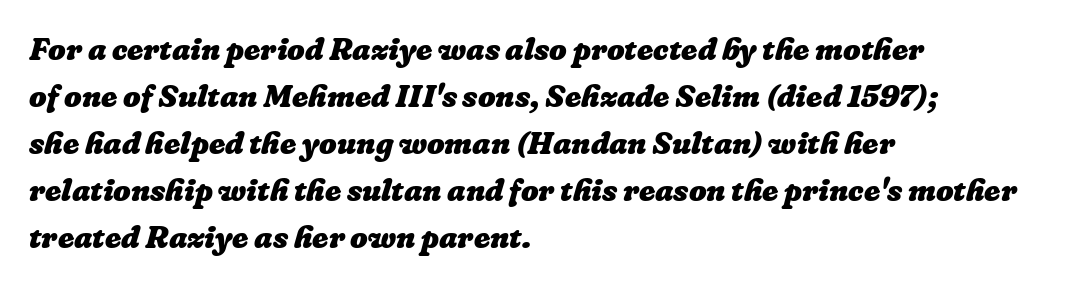
Q: Is the text bold? A: Yes.
Q: Is the text underlined? A: No.
Q: How is the paragraph aligned? A: Left-aligned.
Q: Is the spacing between letters normal or unusually wide? A: Normal.
Q: Is the spacing between lines tight, normal or loose? A: Normal.
Q: Width (condensed, normal, or wide)? A: Normal.
Q: Stroke contrast? A: Low.
Q: x-height? A: Medium.
Q: Monospaced? A: No.
